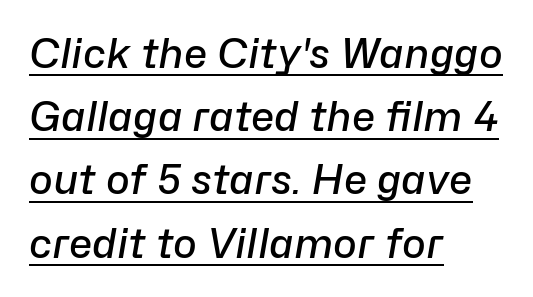
{"italic": "yes", "lean": "right", "slant_degrees": 10, "bold": "semi", "weight": "semibold", "width": "normal", "stroke_contrast": "low", "x_height": "medium", "monospaced": "no", "underline": "yes", "align": "left", "line_spacing": "normal", "line_spacing_ratio": 1.58, "letter_spacing": "normal", "letter_spacing_em": 0.0, "glyph_px": 40}
